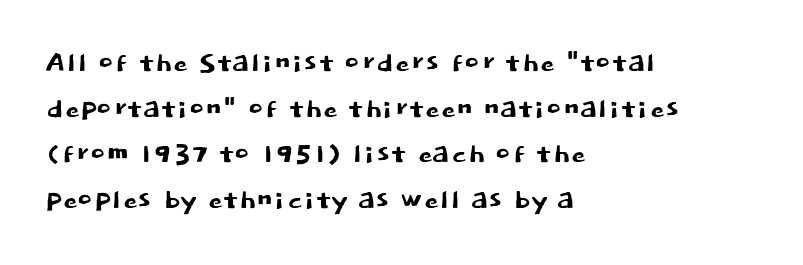
{"serif": "no", "italic": "no", "width": "normal", "stroke_contrast": "low", "x_height": "large", "monospaced": "no", "underline": "no", "align": "left", "line_spacing": "normal", "line_spacing_ratio": 1.27, "letter_spacing": "normal", "letter_spacing_em": 0.0, "glyph_px": 36}
